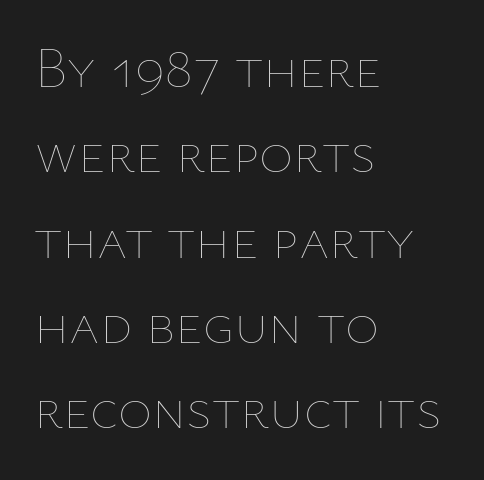
Q: Is the text bold? A: No.
Q: Is the text italic (slanted)? A: No, it is upright.
Q: Is the text underlined? A: No.
Q: How is the paragraph aligned? A: Left-aligned.
Q: Is the spacing between letters normal or unusually wide? A: Normal.
Q: Is the spacing between lines tight, normal or loose? A: Normal.
Q: Width (condensed, normal, or wide)? A: Normal.
Q: Stroke contrast? A: Low.
Q: x-height? A: Medium.
Q: Monospaced? A: No.
